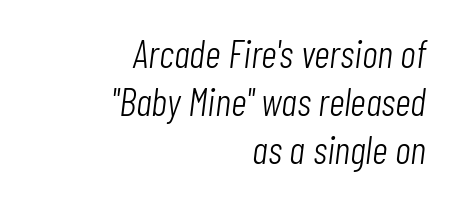
Q: Is the text bold? A: No.
Q: Is the text italic (slanted)? A: Yes, it leans right by about 7 degrees.
Q: Is the text underlined? A: No.
Q: How is the paragraph aligned? A: Right-aligned.
Q: Is the spacing between letters normal or unusually wide? A: Normal.
Q: Width (condensed, normal, or wide)? A: Condensed.
Q: Stroke contrast? A: Low.
Q: x-height? A: Medium.
Q: Monospaced? A: No.
